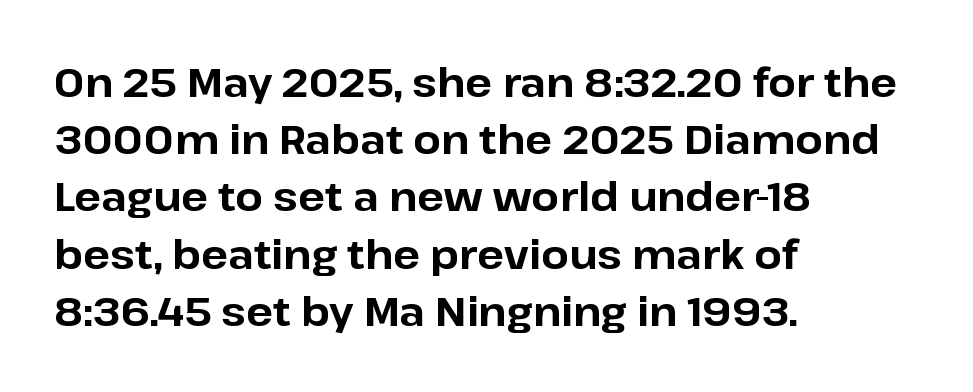
Q: Is the text bold? A: Yes.
Q: Is the text italic (slanted)? A: No, it is upright.
Q: Is the typeface a serif or a sans-serif typeface? A: Sans-serif.
Q: Is the text underlined? A: No.
Q: How is the paragraph aligned? A: Left-aligned.
Q: Is the spacing between letters normal or unusually wide? A: Normal.
Q: Is the spacing between lines tight, normal or loose? A: Normal.
Q: Width (condensed, normal, or wide)? A: Normal.
Q: Stroke contrast? A: Low.
Q: x-height? A: Medium.
Q: Monospaced? A: No.
